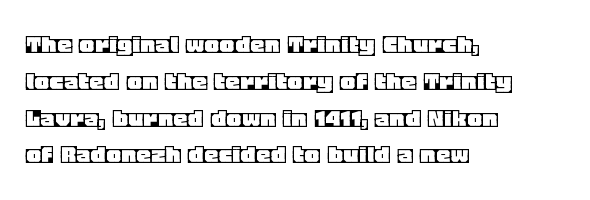
Q: Is the text italic (slanted)? A: No, it is upright.
Q: Is the text underlined? A: No.
Q: How is the paragraph aligned? A: Left-aligned.
Q: Is the spacing between letters normal or unusually wide? A: Normal.
Q: Is the spacing between lines tight, normal or loose? A: Normal.
Q: Width (condensed, normal, or wide)? A: Normal.
Q: x-height? A: Large.
Q: Monospaced? A: No.
